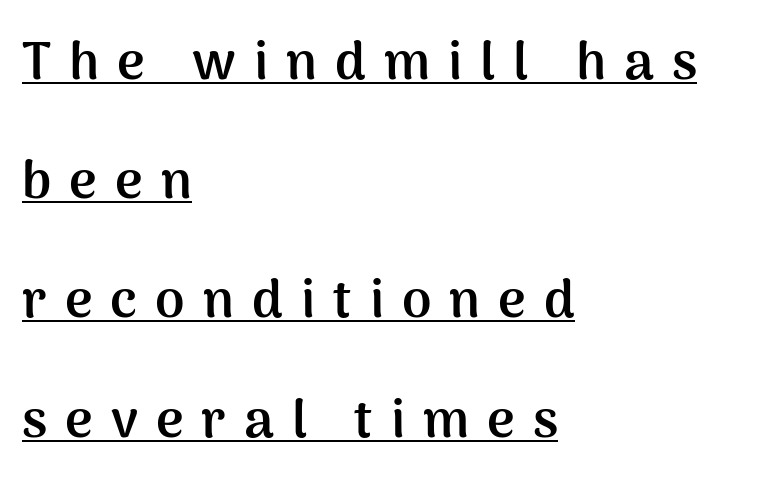
The rendering uses natural spacing where letterforms have individual widths. Rendered with straight, roman letterforms. Somebody hit Ctrl+U on this one — the words are underlined. Grotesque or geometric, the face here clearly has no serifs.
